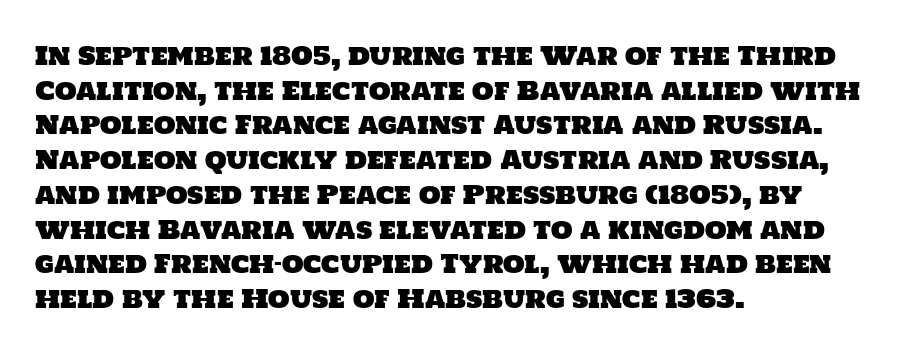
The leading is moderate, giving the passage an even texture. The passage shown is not underscored anywhere. These lines are set flush left with a ragged right edge. The tracking reads as untouched default to a designer's eye.
